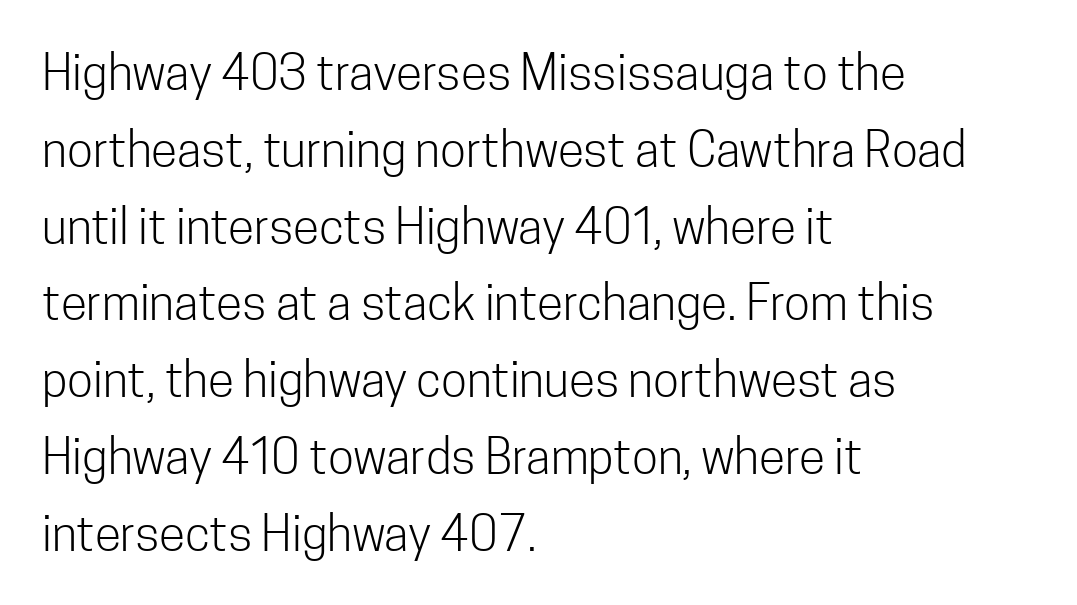
The image shows 48 px light, condensed sans-serif type, upright; set left-aligned, normal line spacing (1.6x), normal letter spacing, not underlined; low stroke contrast and a medium x-height.
